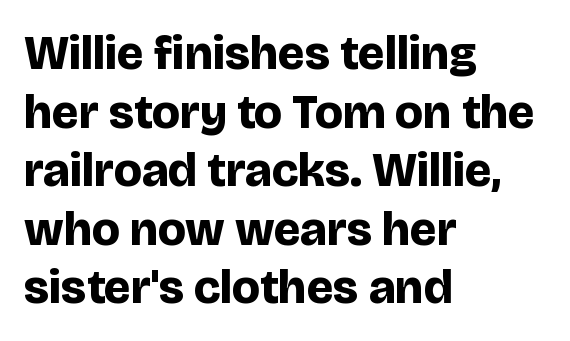
These lines are rendered in a variable-pitch font. Each word holds together tightly as a unit, with standard inter-letter gaps. Unmarked baselines from the first word to the last. These lines carry a lot of weight — the face is fully bold. The glyphs in this specimen are sans serif. Vertical strokes here are truly vertical.
